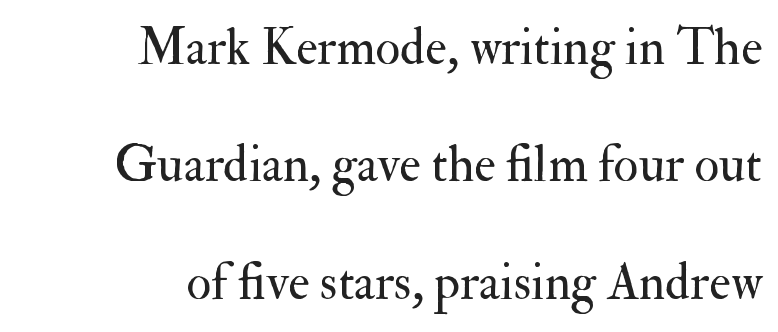
The image shows 51 px regular-weight serif type, upright; set right-aligned, loose line spacing (2.3x), normal letter spacing, not underlined; medium stroke contrast and a small x-height.
